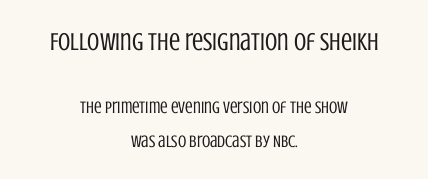
Note: larger setting up top, smaller setting below. Every stem runs plumb, perpendicular to the baseline. Short note: letters normally spaced. The line-height multiplier appears high, well above default. Just letters on the line, the space beneath them empty. This is not heavy type; no bold has been used.
